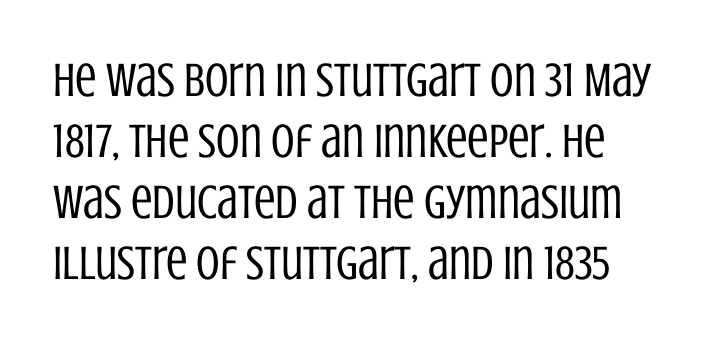
This sample uses plain, unmodified letter spacing. Interline gaps are of average width in this sample. The strokes carry an ordinary text weight at most. Italic: no, the glyphs are upright roman. The space beneath each line is pristine and unruled. Spacing verdict: proportional, widths tailored to each character.
